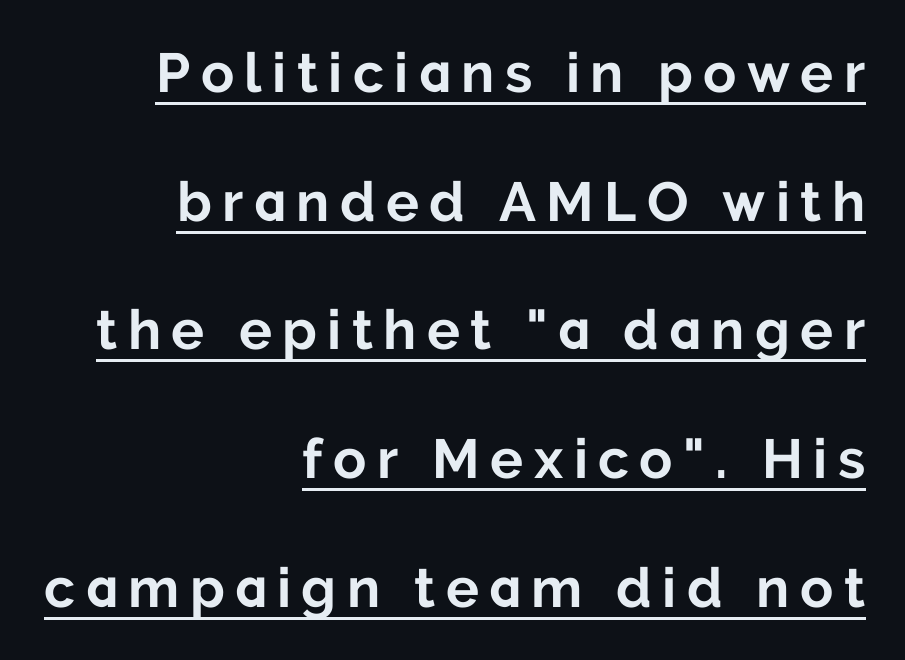
Strokes here are thick enough to call this a true bold. Unlike italic type, these characters show no tilt at all. Vertically, the passage feels expansive, rows floating well apart. Stroke terminals: plain, sans-serif.
